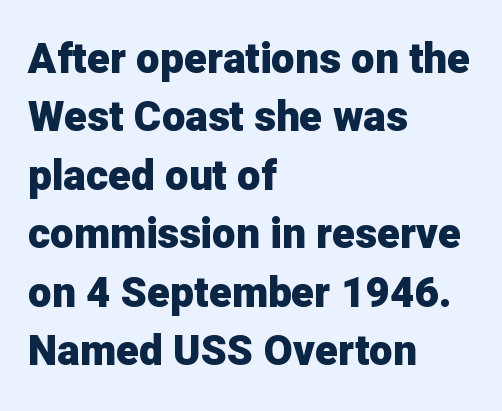
Vertically, the passage feels balanced, rows spaced as you'd expect. Here the glyphs are tracked normally, forming tight word shapes. Note: no serifs on the glyphs. Is there any slant? The stems are plumb.
